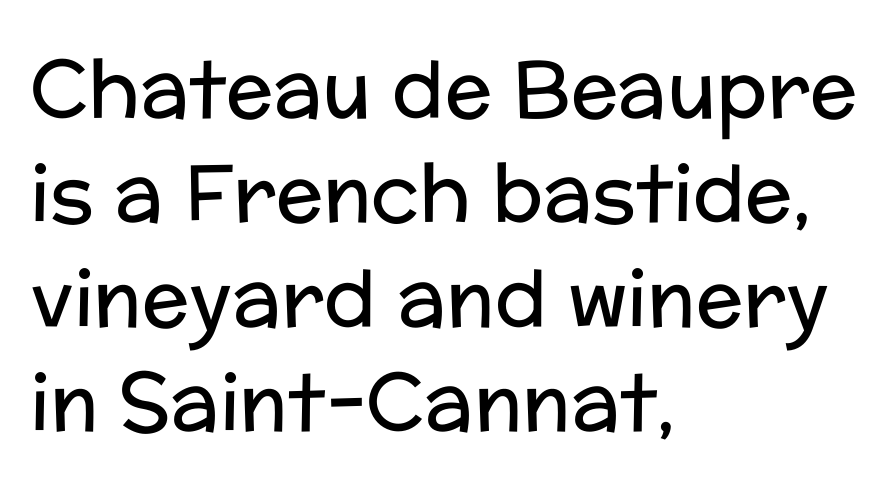
{"serif": "no", "italic": "no", "bold": "no", "weight": "regular", "width": "normal", "stroke_contrast": "low", "x_height": "medium", "monospaced": "no", "underline": "no", "align": "left", "line_spacing": "normal", "line_spacing_ratio": 1.32, "letter_spacing": "normal", "letter_spacing_em": 0.0, "glyph_px": 79}
